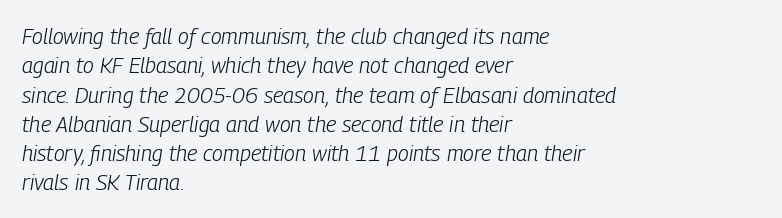
{"italic": "yes", "lean": "right", "slant_degrees": 9, "bold": "no", "underline": "no", "align": "left", "line_spacing": "normal", "line_spacing_ratio": 1.33, "letter_spacing": "normal", "letter_spacing_em": 0.0, "glyph_px": 22}
